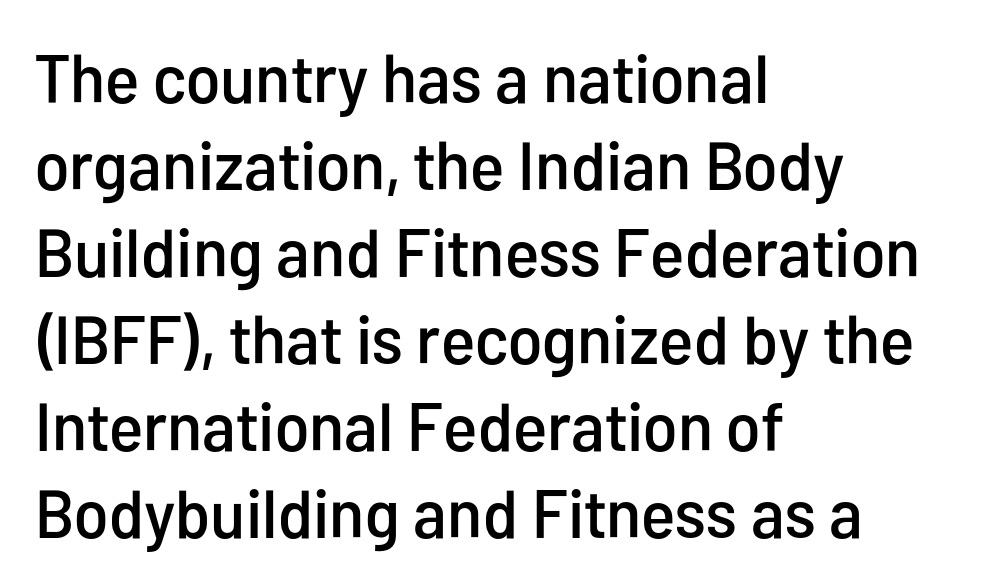
The image shows 68 px condensed sans-serif type, upright; set left-aligned, normal line spacing (1.28x), normal letter spacing, not underlined; low stroke contrast and a medium x-height.
